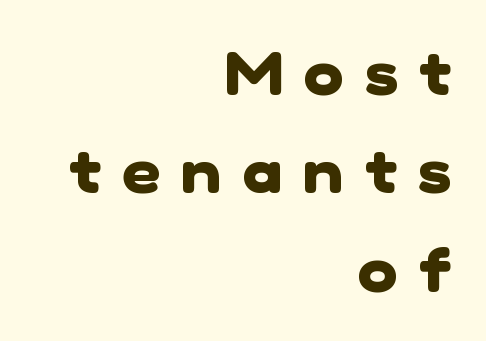
The image shows 60 px heavy sans-serif type; set right-aligned, normal line spacing (1.64x), unusually wide letter spacing (+0.35 em), not underlined; low stroke contrast and a medium x-height.
